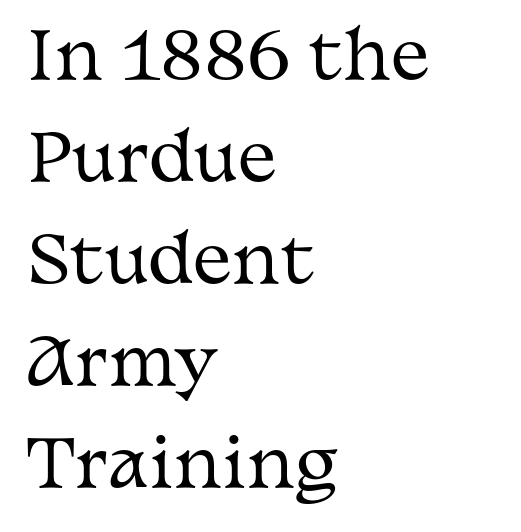
The image shows 65 px regular-weight, wide serif type, upright; set left-aligned, normal line spacing (1.57x), normal letter spacing, not underlined; medium stroke contrast and a medium x-height.
